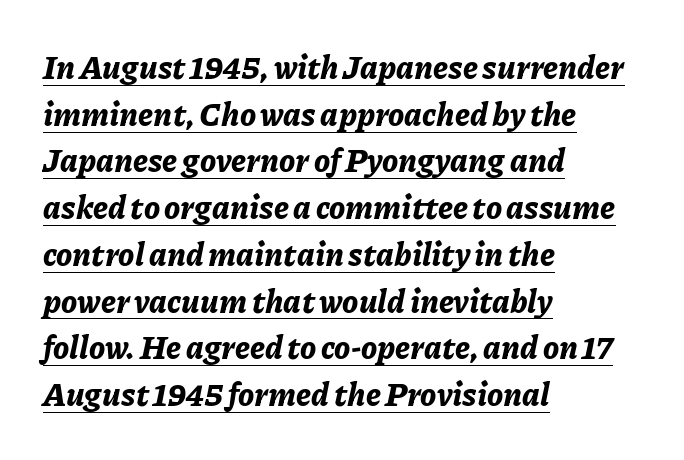
Q: Is the text bold? A: Yes.
Q: Is the text italic (slanted)? A: Yes, it leans right by about 11 degrees.
Q: Is the text underlined? A: Yes.
Q: How is the paragraph aligned? A: Left-aligned.
Q: Is the spacing between letters normal or unusually wide? A: Normal.
Q: Is the spacing between lines tight, normal or loose? A: Normal.
Q: Width (condensed, normal, or wide)? A: Normal.
Q: Stroke contrast? A: Low.
Q: x-height? A: Medium.
Q: Monospaced? A: No.
